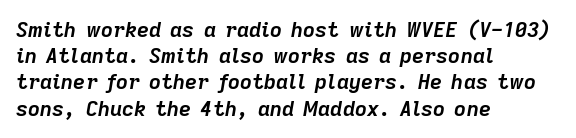
Q: Is the text bold? A: Yes.
Q: Is the text italic (slanted)? A: Yes, it leans right by about 9 degrees.
Q: Is the text underlined? A: No.
Q: How is the paragraph aligned? A: Left-aligned.
Q: Is the spacing between letters normal or unusually wide? A: Normal.
Q: Is the spacing between lines tight, normal or loose? A: Normal.
